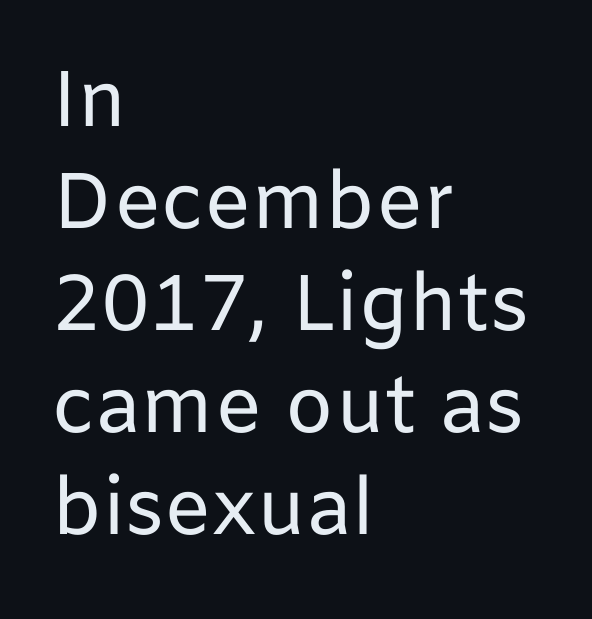
{"serif": "no", "italic": "no", "bold": "no", "weight": "regular", "width": "normal", "stroke_contrast": "low", "x_height": "medium", "monospaced": "no", "underline": "no", "align": "left", "line_spacing": "normal", "line_spacing_ratio": 1.29, "letter_spacing": "normal", "letter_spacing_em": 0.0, "glyph_px": 79}
